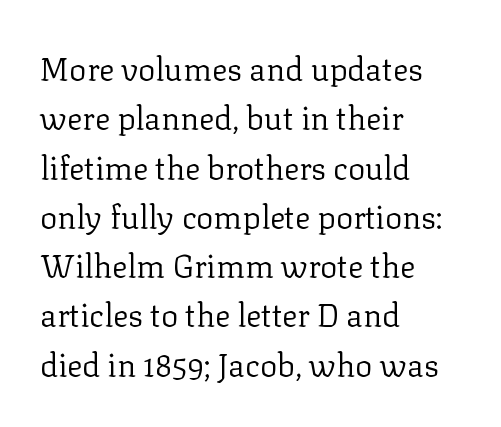
The rendering anchors every line to the left-hand side. The words here are not underlined. The face used here is seriffed, in the tradition of book romans. The cut favours lightness, reaching ordinary text weight at its darkest. The line texture is even and compact thanks to regular tracking. Ascenders rise straight up at ninety degrees.
